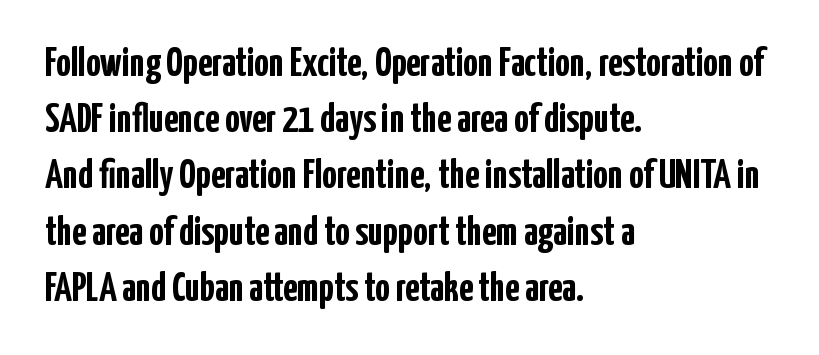
Upright lettering throughout. The lines are quadded left. Inter-character spacing is left at the font's built-in metrics. This block has exactly the height ordinary leading produces. Does the weight exceed regular? Yes, all the way to bold. The letters advance in unequal steps, a hallmark of proportional type.
